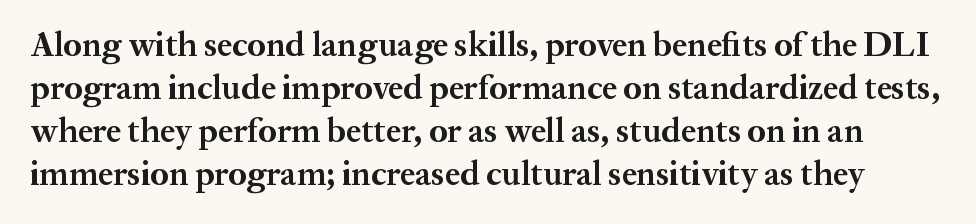
{"serif": "yes", "italic": "no", "bold": "yes", "weight": "bold", "width": "normal", "stroke_contrast": "medium", "x_height": "medium", "monospaced": "no", "underline": "no", "line_spacing": "normal", "line_spacing_ratio": 1.26, "letter_spacing": "normal", "letter_spacing_em": 0.0, "glyph_px": 34}
